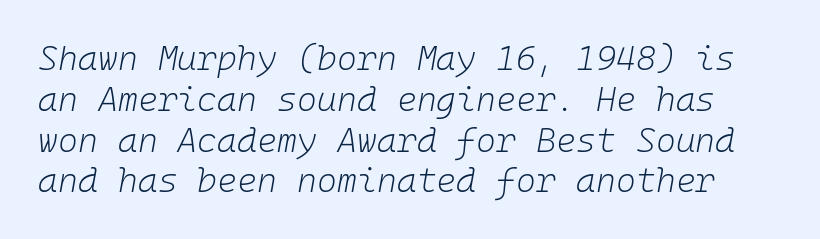
Stroke mass is kept to a normal reading level or below. The text carries the slant typical of an italic or oblique font. Looks like terminal output: every glyph gets an equal slot. The horizontal fit of the characters is conventional and even.
